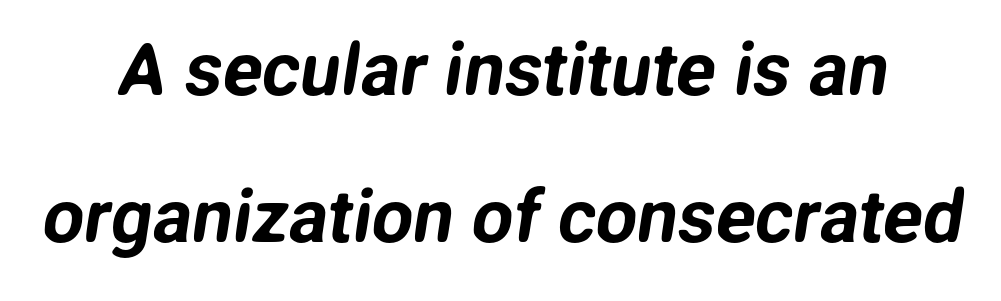
The image shows 73 px sans-serif type; set centered, loose line spacing (2.01x), normal letter spacing, not underlined; low stroke contrast and a medium x-height.
